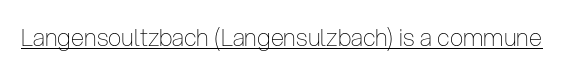
{"italic": "no", "bold": "no", "underline": "yes", "letter_spacing": "normal", "letter_spacing_em": 0.0, "glyph_px": 24}
